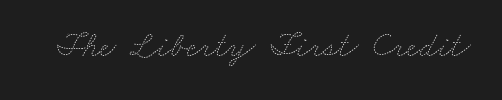
{"bold": "no", "weight": "thin", "width": "wide", "stroke_contrast": "medium", "x_height": "small", "monospaced": "no", "underline": "no", "letter_spacing": "normal", "letter_spacing_em": 0.0, "glyph_px": 35}
